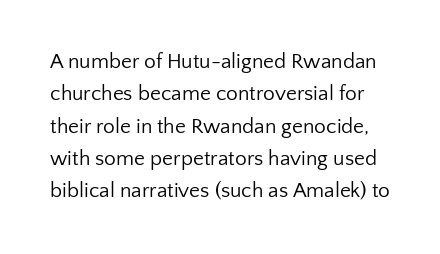
The image shows 21 px text type, upright; set normal line spacing (1.54x), normal letter spacing, not underlined.
